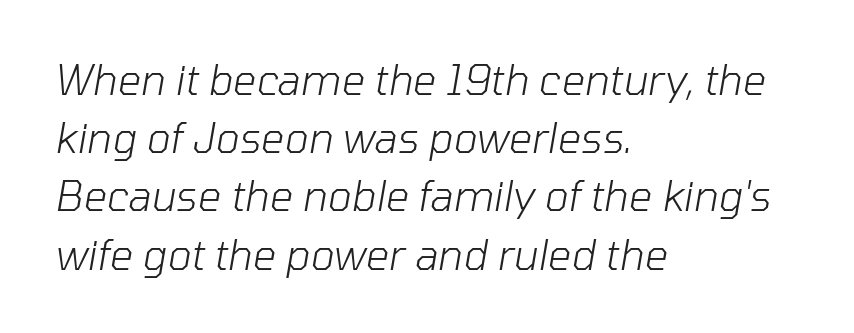
Q: Is the text bold? A: No.
Q: Is the text italic (slanted)? A: Yes, it leans right by about 10 degrees.
Q: Is the text underlined? A: No.
Q: How is the paragraph aligned? A: Left-aligned.
Q: Is the spacing between letters normal or unusually wide? A: Normal.
Q: Is the spacing between lines tight, normal or loose? A: Normal.
Q: Width (condensed, normal, or wide)? A: Normal.
Q: Stroke contrast? A: Low.
Q: x-height? A: Medium.
Q: Monospaced? A: No.
